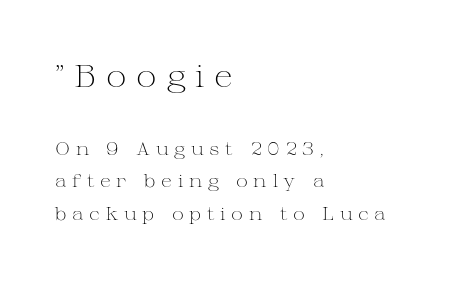
Q: Is the text bold? A: No.
Q: Is the text italic (slanted)? A: No, it is upright.
Q: Is the typeface a serif or a sans-serif typeface? A: Serif.
Q: Is the text underlined? A: No.
Q: How is the paragraph aligned? A: Left-aligned.
Q: Is the spacing between letters normal or unusually wide? A: Unusually wide.
Q: Which block of text is set in a larger size, the first (top) or the second (bottom)? A: The first (top) one.
Q: Width (condensed, normal, or wide)? A: Wide.
Q: Stroke contrast? A: Medium.
Q: x-height? A: Medium.
Q: Monospaced? A: No.
